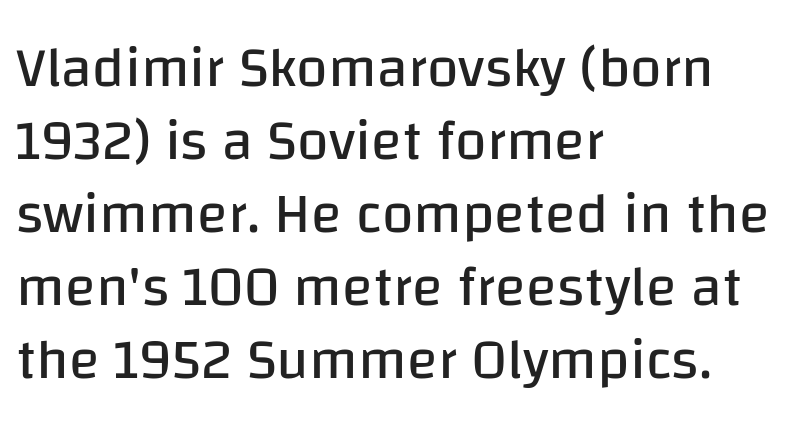
Typeset ragged right — the left edge is the straight one. Stem width sits at or under what a default text font uses. This rendering leaves character spacing at its baseline value. Varying glyph widths throughout — classic text-font behaviour. No word sits above an underline. Tall strokes in this sample are plumb rather than angled.
